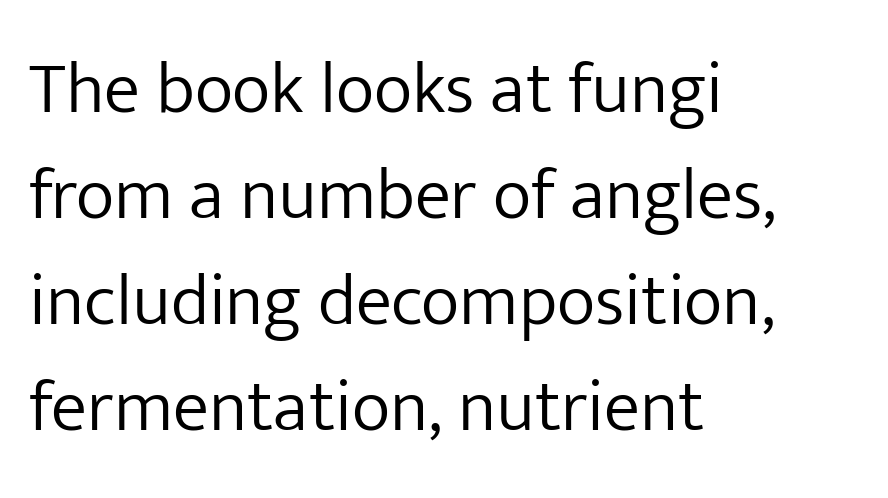
Q: Is the text bold? A: No.
Q: Is the text italic (slanted)? A: No, it is upright.
Q: Is the typeface a serif or a sans-serif typeface? A: Sans-serif.
Q: Is the text underlined? A: No.
Q: How is the paragraph aligned? A: Left-aligned.
Q: Is the spacing between letters normal or unusually wide? A: Normal.
Q: Is the spacing between lines tight, normal or loose? A: Normal.
Q: Width (condensed, normal, or wide)? A: Normal.
Q: Stroke contrast? A: Low.
Q: x-height? A: Medium.
Q: Monospaced? A: No.
